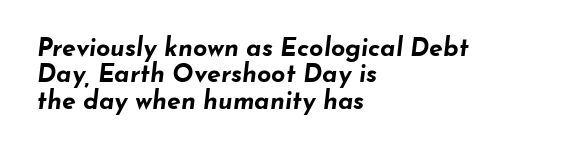
The passage shown leans; its letterforms are oblique. Plenty of ink on the page — the face is bold. Between one letter and the next there's only the usual sliver of space. If you drew a ruler down the left edge, every line would touch it. Does the leading feel generous? Not at all — it's pinched.
